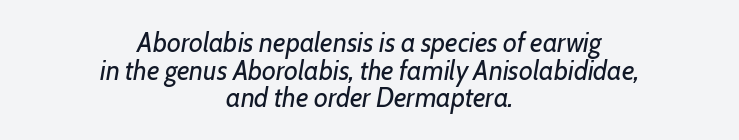
The image shows 27 px text type, italic (leaning right); set centered, tight line spacing (1.02x), normal letter spacing, not underlined.
